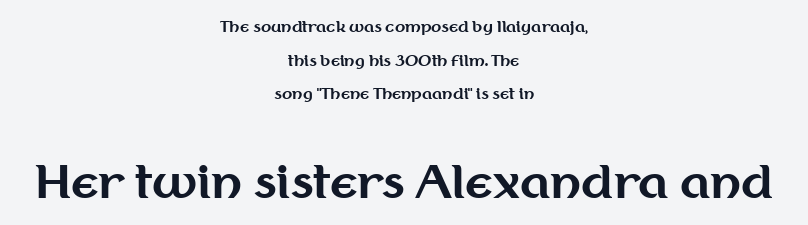
Posture: straight, roman, zero tilt. Is there much room between lines? Yes — plenty of vertical air separates them. Font category for this specimen: sans-serif. Caption: upper text group reduced, lower text group enlarged.
